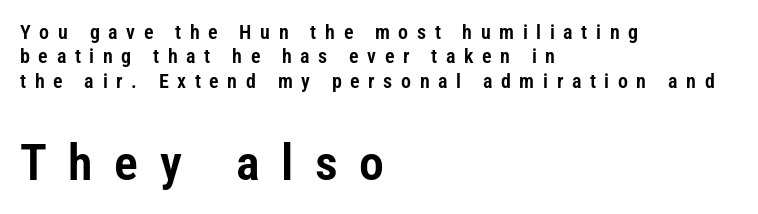
Q: Is the text italic (slanted)? A: No, it is upright.
Q: Is the typeface a serif or a sans-serif typeface? A: Sans-serif.
Q: Is the text underlined? A: No.
Q: How is the paragraph aligned? A: Left-aligned.
Q: Is the spacing between letters normal or unusually wide? A: Unusually wide.
Q: Which block of text is set in a larger size, the first (top) or the second (bottom)? A: The second (bottom) one.
Q: Width (condensed, normal, or wide)? A: Condensed.
Q: Stroke contrast? A: Low.
Q: x-height? A: Medium.
Q: Monospaced? A: No.
